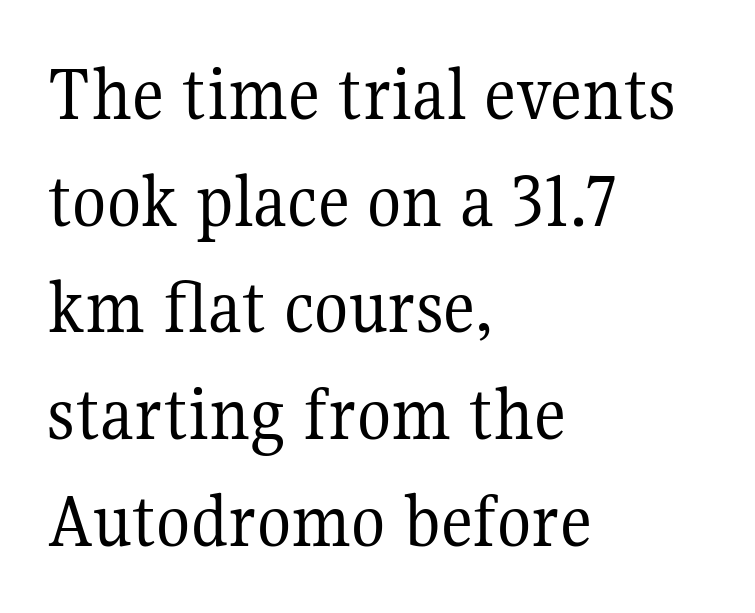
{"serif": "yes", "italic": "no", "bold": "no", "weight": "regular", "width": "normal", "stroke_contrast": "medium", "x_height": "medium", "monospaced": "no", "underline": "no", "align": "left", "line_spacing": "normal", "line_spacing_ratio": 1.35, "letter_spacing": "normal", "letter_spacing_em": 0.0, "glyph_px": 79}
